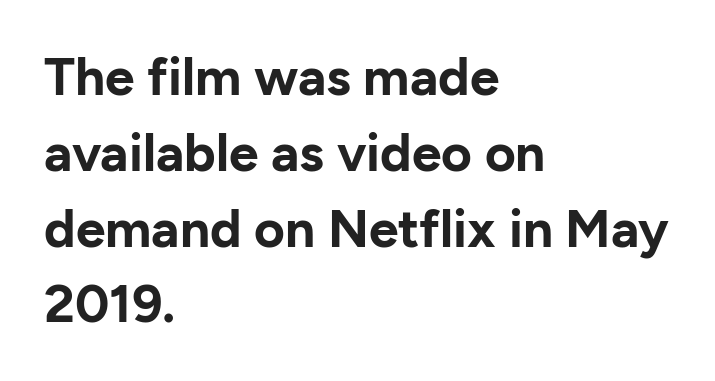
{"serif": "no", "italic": "no", "bold": "yes", "weight": "bold", "width": "normal", "stroke_contrast": "low", "x_height": "medium", "monospaced": "no", "underline": "no", "align": "left", "line_spacing": "normal", "line_spacing_ratio": 1.43, "letter_spacing": "normal", "letter_spacing_em": 0.0, "glyph_px": 53}
